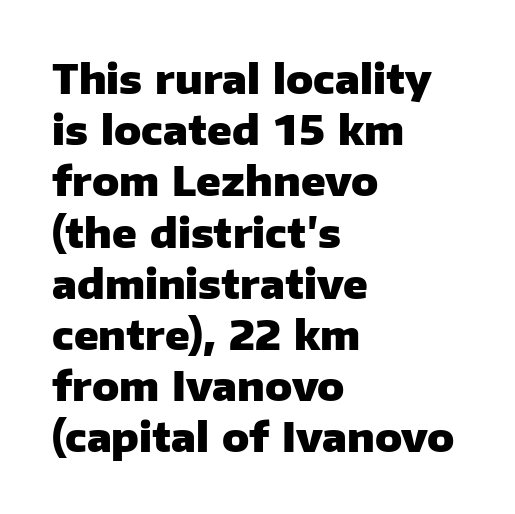
{"serif": "no", "italic": "no", "bold": "yes", "weight": "heavy", "width": "normal", "stroke_contrast": "low", "x_height": "medium", "monospaced": "no", "underline": "no", "align": "left", "line_spacing": "normal", "line_spacing_ratio": 1.28, "letter_spacing": "normal", "letter_spacing_em": 0.0, "glyph_px": 40}
